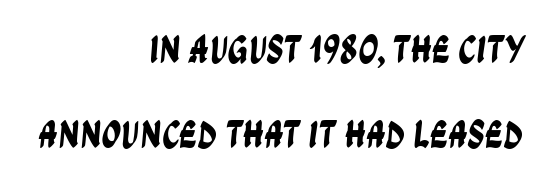
Is there much room between lines? Yes — plenty of vertical air separates them. The strip under each line holds only bare page. Here the glyphs are tracked normally, forming tight word shapes. The lines are quadded right. Here the designer chose a conventional face with non-uniform glyph widths.
